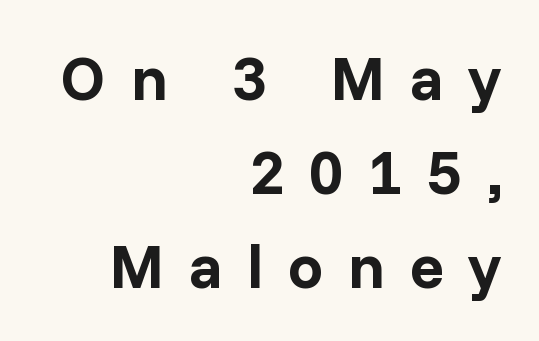
The image shows 63 px bold sans-serif type, upright; set right-aligned, normal line spacing (1.49x), unusually wide letter spacing (+0.39 em), not underlined; low stroke contrast and a medium x-height.
